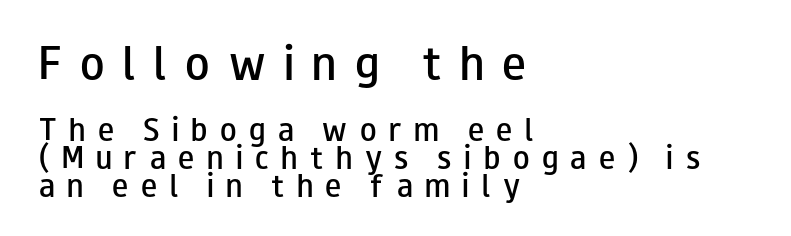
{"serif": "no", "italic": "no", "bold": "semi", "weight": "semibold", "width": "wide", "stroke_contrast": "low", "x_height": "small", "monospaced": "no", "underline": "no", "align": "left", "line_spacing": "tight", "line_spacing_ratio": 1.04, "letter_spacing": "wide", "letter_spacing_em": 0.46, "larger_block": "first", "size_ratio": 1.48, "glyph_px": 40}
